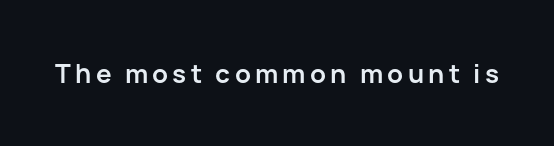
Heavy, bold letterforms. Tall strokes in this sample are plumb rather than angled. The strip under each line holds only bare page.
